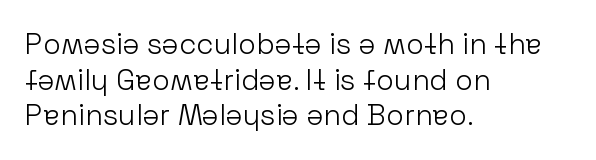
It's the straight-up-and-down kind of type. Lines of text with bare space underneath. Horizontal alignment here is leftward, the default for most running prose. Each letter keeps its own natural width here, so spacing adapts to shape. No feet cap the strokes, marking this as sans-serif type. The typesetting does not lean heavy: it is not bold.
